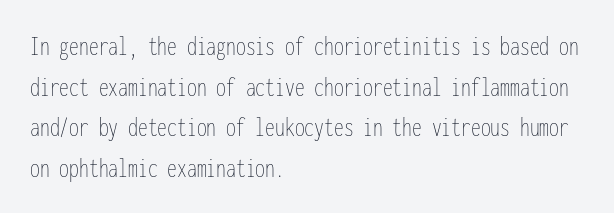
The block of text has a typical density, with ordinary space between rows. Vertical strokes here are truly vertical. Each word holds together tightly as a unit, with standard inter-letter gaps. On a weight scale, this lands at 450 or below. The baseline area is clear. This sample has the even, mechanical cadence of fixed-width lettering.
